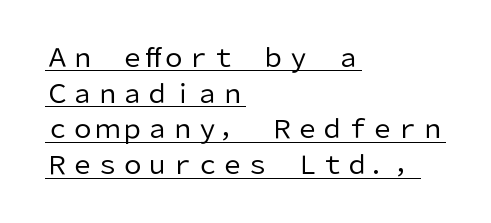
The strokes carry an ordinary text weight at most. Notice how a bar underscores the lettering throughout. The rendering keeps characters at their native spacing. Italic? Not at all — the glyphs are vertical. Regular leading. Horizontal alignment here is leftward, the default for most running prose.
